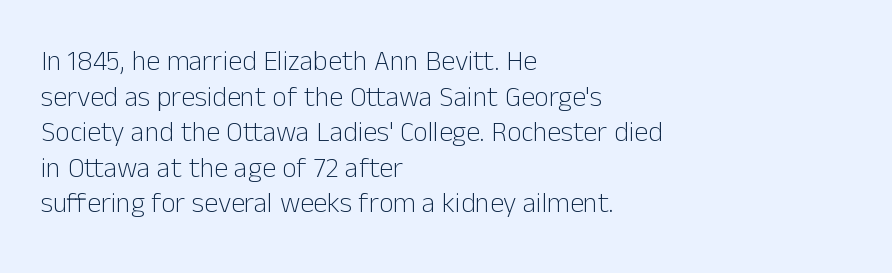
{"serif": "no", "italic": "no", "bold": "no", "weight": "light", "width": "normal", "stroke_contrast": "low", "x_height": "medium", "monospaced": "no", "underline": "no", "align": "left", "line_spacing": "normal", "line_spacing_ratio": 1.27, "letter_spacing": "normal", "letter_spacing_em": 0.0, "glyph_px": 28}
